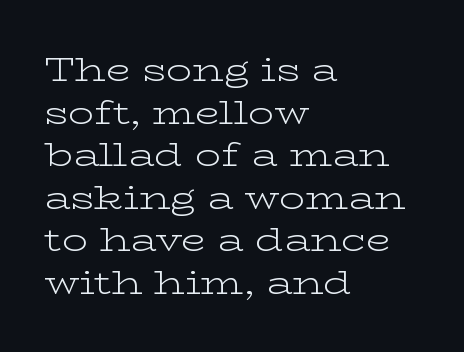
The image shows 32 px light, wide serif type, upright; set left-aligned, normal line spacing (1.33x), normal letter spacing, not underlined; low stroke contrast and a medium x-height.
